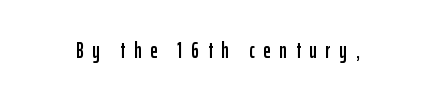
The strip under each line holds only bare page. Notice how the stems are strictly vertical — no italics here. Caption: expanded tracking, letters set apart.
